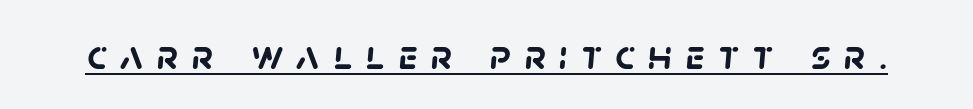
{"serif": "no", "bold": "yes", "weight": "semibold", "width": "normal", "stroke_contrast": "low", "x_height": "large", "monospaced": "no", "underline": "yes", "letter_spacing": "wide", "letter_spacing_em": 0.32, "glyph_px": 42}
